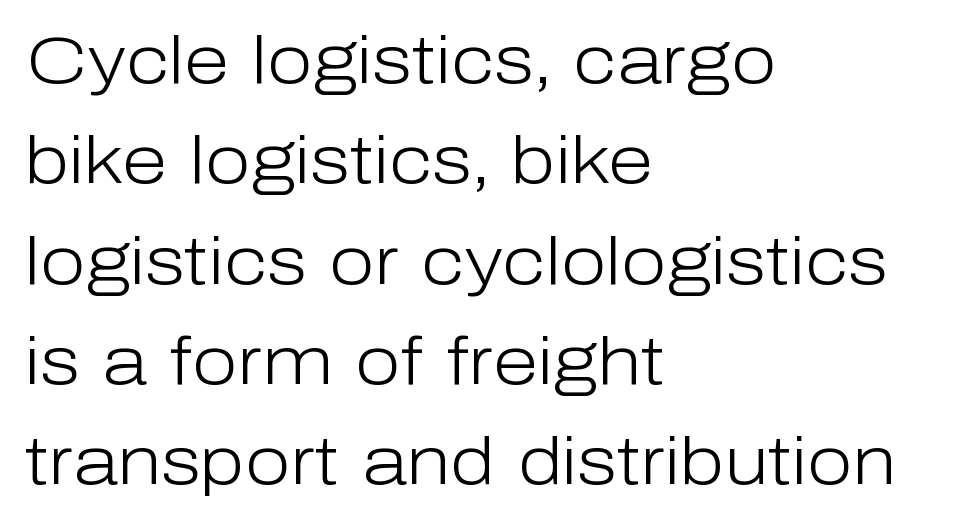
The image shows 66 px light sans-serif type, upright; set left-aligned, normal line spacing (1.52x), normal letter spacing, not underlined; low stroke contrast and a medium x-height.
